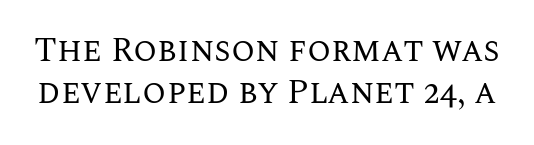
{"italic": "no", "bold": "no", "weight": "regular", "width": "normal", "stroke_contrast": "medium", "x_height": "large", "monospaced": "no", "underline": "no", "line_spacing": "normal", "line_spacing_ratio": 1.25, "letter_spacing": "normal", "letter_spacing_em": 0.0, "glyph_px": 34}
